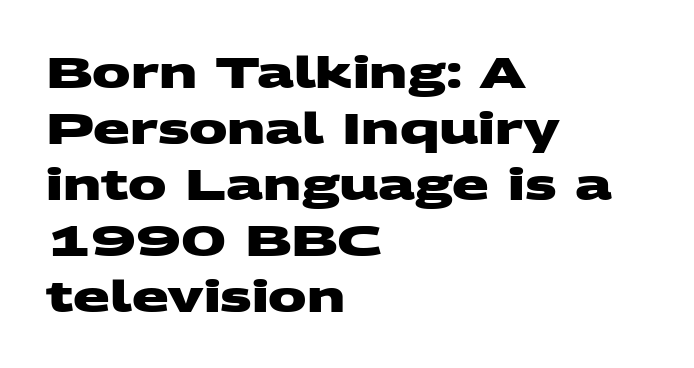
This sample has the flowing, uneven cadence of proportional lettering. The line-height multiplier appears to be the usual default. The letters sit at their default tracking, neither squeezed nor spread. Chunky letters — that's bold for sure. The area under the type is left untouched. No feet cap the strokes, marking this as sans-serif type.
